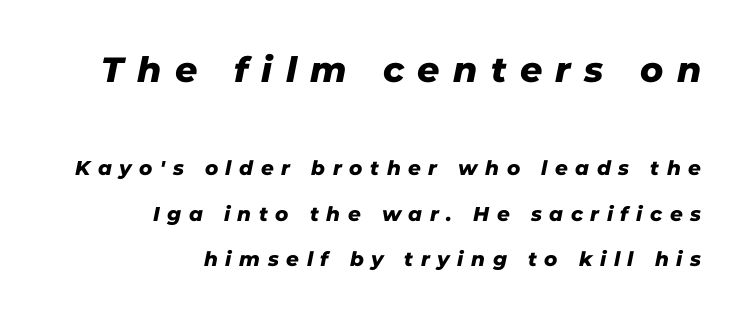
{"serif": "no", "width": "normal", "stroke_contrast": "low", "x_height": "medium", "monospaced": "no", "underline": "no", "align": "right", "line_spacing": "loose", "line_spacing_ratio": 2.27, "letter_spacing": "wide", "letter_spacing_em": 0.38, "larger_block": "first", "size_ratio": 1.75, "glyph_px": 35}
